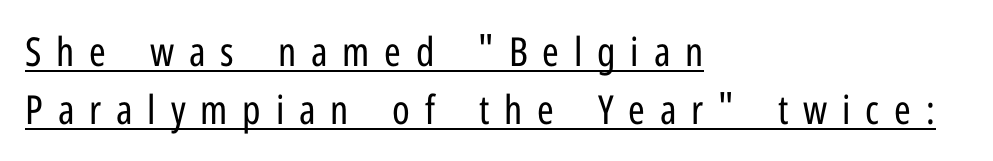
Q: Is the text bold? A: No.
Q: Is the text italic (slanted)? A: No, it is upright.
Q: Is the typeface a serif or a sans-serif typeface? A: Sans-serif.
Q: Is the text underlined? A: Yes.
Q: How is the paragraph aligned? A: Left-aligned.
Q: Is the spacing between letters normal or unusually wide? A: Unusually wide.
Q: Is the spacing between lines tight, normal or loose? A: Normal.
Q: Width (condensed, normal, or wide)? A: Condensed.
Q: Stroke contrast? A: Low.
Q: x-height? A: Medium.
Q: Monospaced? A: No.
